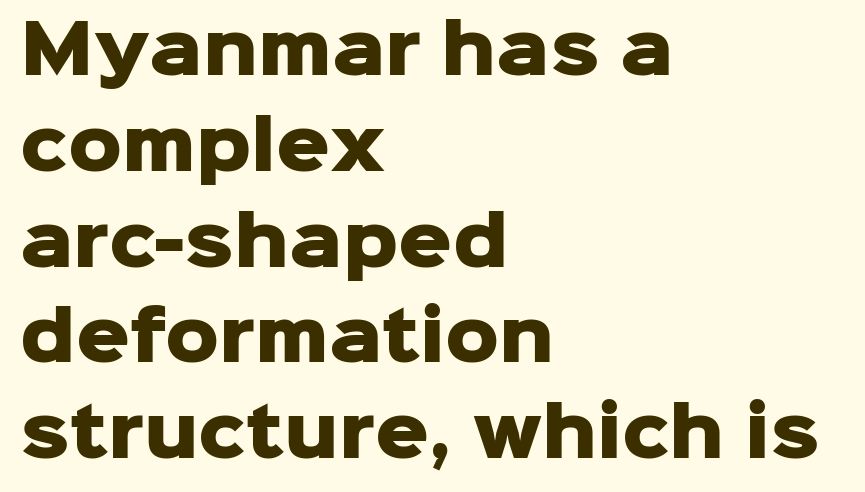
The image shows 67 px heavy sans-serif type, upright; set left-aligned, normal line spacing (1.43x), normal letter spacing, not underlined; low stroke contrast and a medium x-height.
